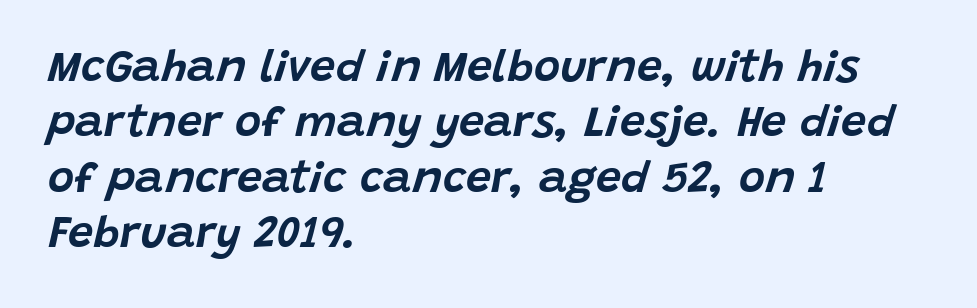
The image shows 45 px text type, italic (leaning right); set left-aligned, line spacing 1.23x, normal letter spacing, not underlined; low stroke contrast and a large x-height.
